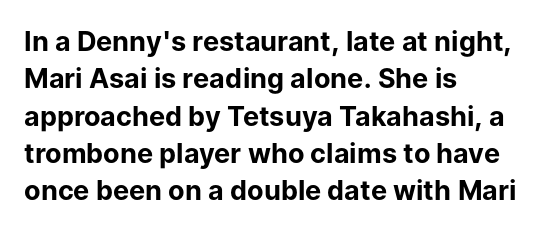
{"italic": "no", "bold": "yes", "underline": "no", "align": "left", "line_spacing": "normal", "line_spacing_ratio": 1.38, "letter_spacing": "normal", "letter_spacing_em": 0.0, "glyph_px": 27}
